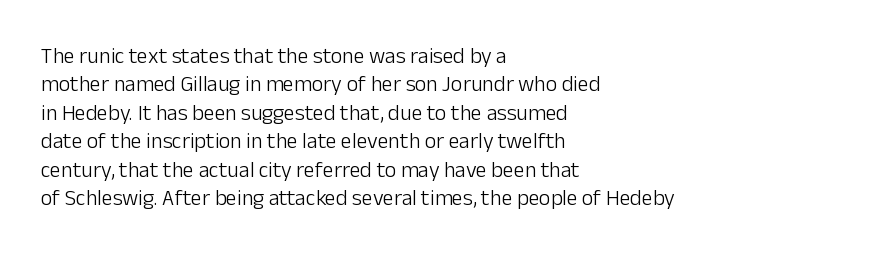
The image shows 22 px text type, upright; set left-aligned, normal line spacing (1.29x), normal letter spacing, not underlined.
